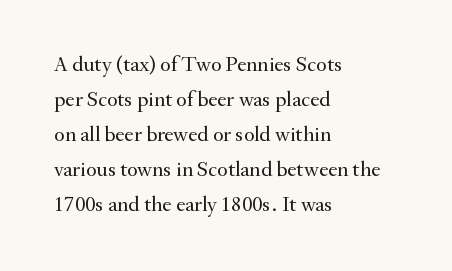
Q: Is the text bold? A: No.
Q: Is the text italic (slanted)? A: No, it is upright.
Q: Is the text underlined? A: No.
Q: How is the paragraph aligned? A: Left-aligned.
Q: Is the spacing between letters normal or unusually wide? A: Normal.
Q: Is the spacing between lines tight, normal or loose? A: Normal.
